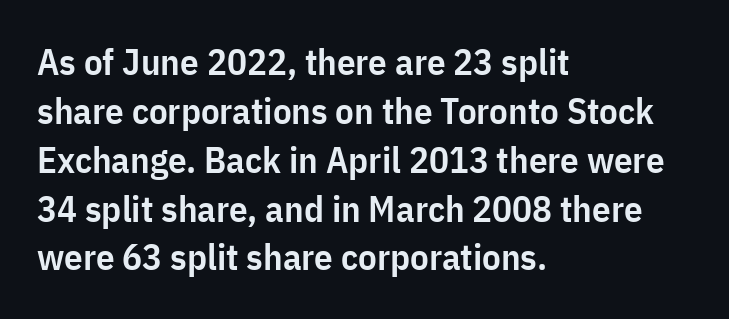
The image shows 37 px semibold, condensed sans-serif type, upright; set left-aligned, normal line spacing (1.32x), normal letter spacing, not underlined; low stroke contrast and a medium x-height.
